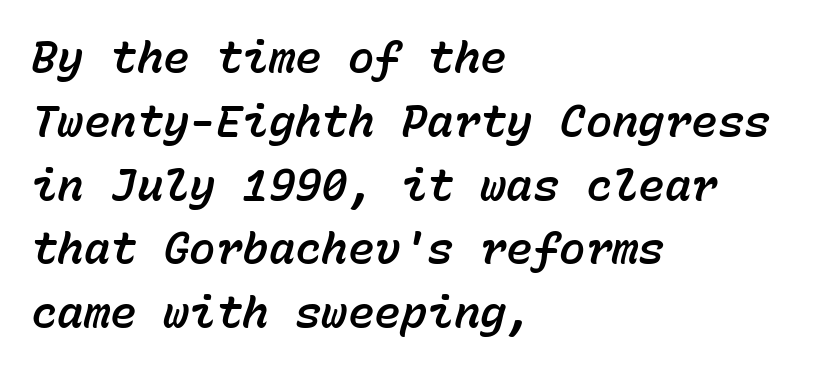
The image shows 44 px text type, italic (leaning right), monospaced; set left-aligned, normal line spacing (1.45x), normal letter spacing, not underlined; low stroke contrast and a medium x-height.
